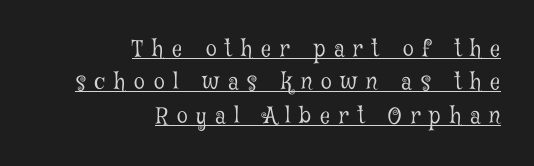
The image shows 22 px text type, upright; set right-aligned, normal line spacing (1.52x), unusually wide letter spacing (+0.4 em), underlined.
